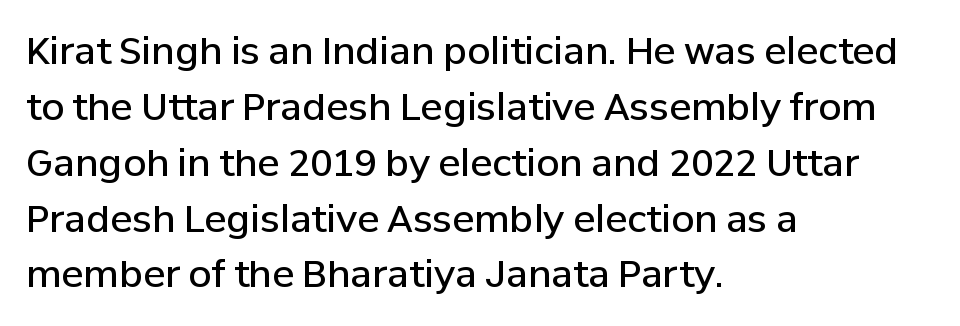
Q: Is the text bold? A: Semi-bold.
Q: Is the text italic (slanted)? A: No, it is upright.
Q: Is the typeface a serif or a sans-serif typeface? A: Sans-serif.
Q: Is the text underlined? A: No.
Q: How is the paragraph aligned? A: Left-aligned.
Q: Is the spacing between letters normal or unusually wide? A: Normal.
Q: Is the spacing between lines tight, normal or loose? A: Normal.
Q: Width (condensed, normal, or wide)? A: Normal.
Q: Stroke contrast? A: Low.
Q: x-height? A: Medium.
Q: Monospaced? A: No.
